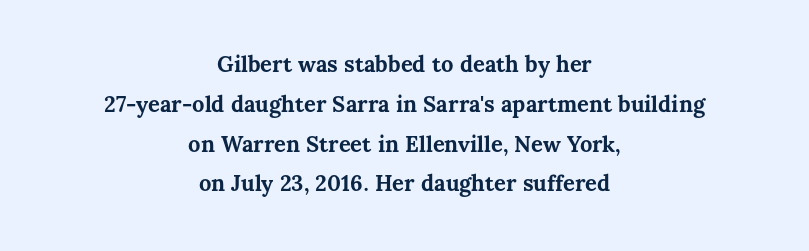
Q: Is the text bold? A: Yes.
Q: Is the text italic (slanted)? A: No, it is upright.
Q: Is the text underlined? A: No.
Q: How is the paragraph aligned? A: Centered.
Q: Is the spacing between letters normal or unusually wide? A: Normal.
